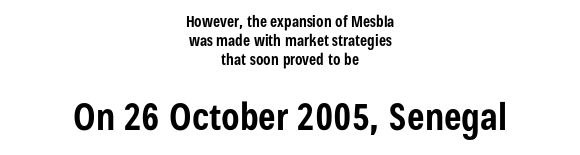
{"serif": "no", "italic": "no", "bold": "yes", "weight": "bold", "width": "condensed", "stroke_contrast": "low", "x_height": "medium", "monospaced": "no", "underline": "no", "align": "center", "line_spacing": "normal", "line_spacing_ratio": 1.27, "letter_spacing": "normal", "letter_spacing_em": 0.0, "larger_block": "second", "size_ratio": 2.47, "glyph_px": 37}
